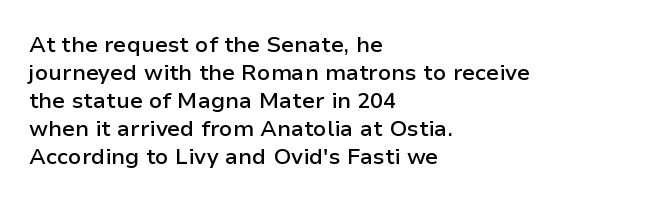
Q: Is the text bold? A: Semi-bold.
Q: Is the text italic (slanted)? A: No, it is upright.
Q: Is the text underlined? A: No.
Q: How is the paragraph aligned? A: Left-aligned.
Q: Is the spacing between letters normal or unusually wide? A: Normal.
Q: Is the spacing between lines tight, normal or loose? A: Normal.
